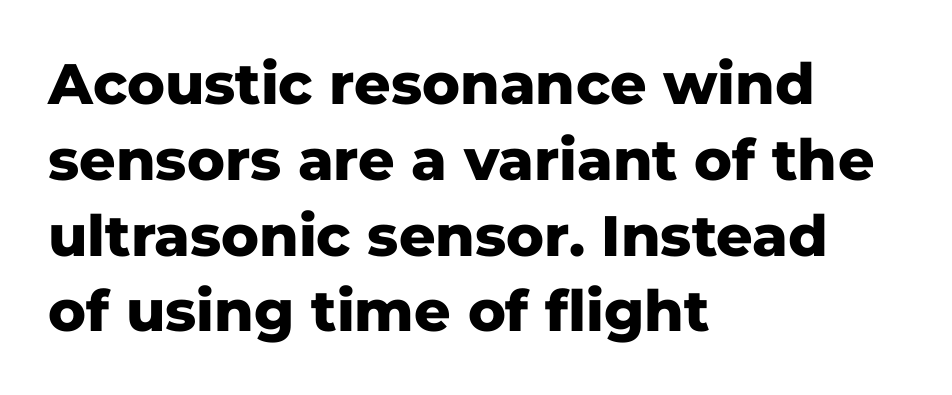
Unlike italic type, these characters show no tilt at all. Line starts are locked; line ends wander. Successive baselines arrive at the customary interval. Plain, unruled lines of type.
